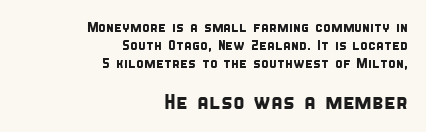
Nobody drew a line under any word here. Of the two passages, the one underneath uses the larger point size. Layout note: lines flush right. Rows of type keep a routine distance in the vertical direction. The rendering keeps characters at their native spacing.
